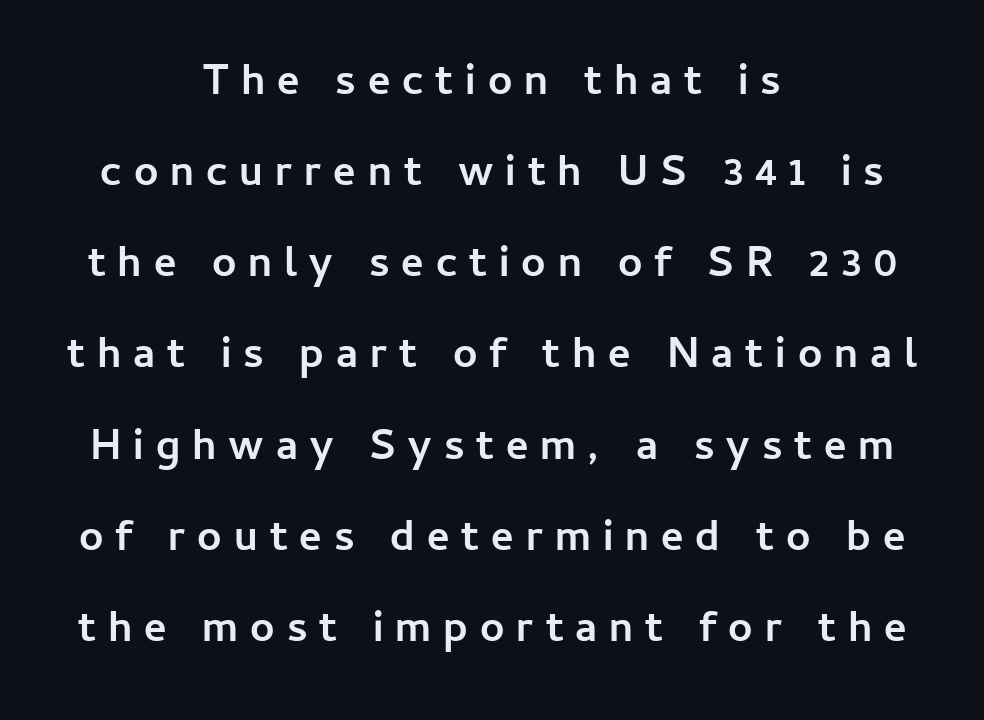
Q: Is the text bold? A: Yes.
Q: Is the text italic (slanted)? A: No, it is upright.
Q: Is the typeface a serif or a sans-serif typeface? A: Sans-serif.
Q: Is the text underlined? A: No.
Q: How is the paragraph aligned? A: Centered.
Q: Is the spacing between letters normal or unusually wide? A: Unusually wide.
Q: Is the spacing between lines tight, normal or loose? A: Loose.
Q: Width (condensed, normal, or wide)? A: Normal.
Q: Stroke contrast? A: Low.
Q: x-height? A: Medium.
Q: Monospaced? A: No.
